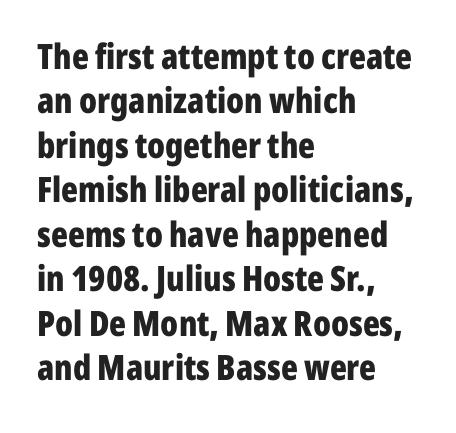
{"serif": "no", "italic": "no", "bold": "yes", "weight": "bold", "width": "condensed", "stroke_contrast": "low", "x_height": "medium", "monospaced": "no", "underline": "no", "align": "left", "line_spacing": "normal", "line_spacing_ratio": 1.27, "letter_spacing": "normal", "letter_spacing_em": 0.0, "glyph_px": 35}
